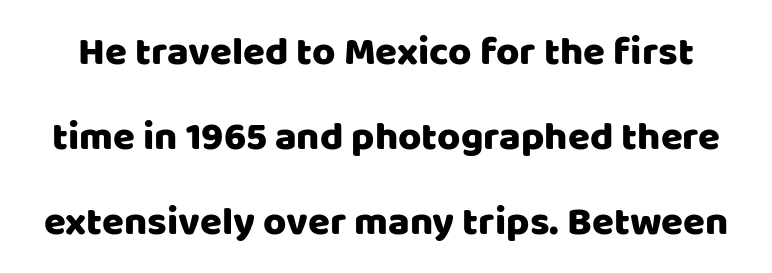
Q: Is the text italic (slanted)? A: No, it is upright.
Q: Is the typeface a serif or a sans-serif typeface? A: Sans-serif.
Q: Is the text underlined? A: No.
Q: Is the spacing between letters normal or unusually wide? A: Normal.
Q: Is the spacing between lines tight, normal or loose? A: Loose.
Q: Width (condensed, normal, or wide)? A: Normal.
Q: Stroke contrast? A: Low.
Q: x-height? A: Large.
Q: Monospaced? A: No.
